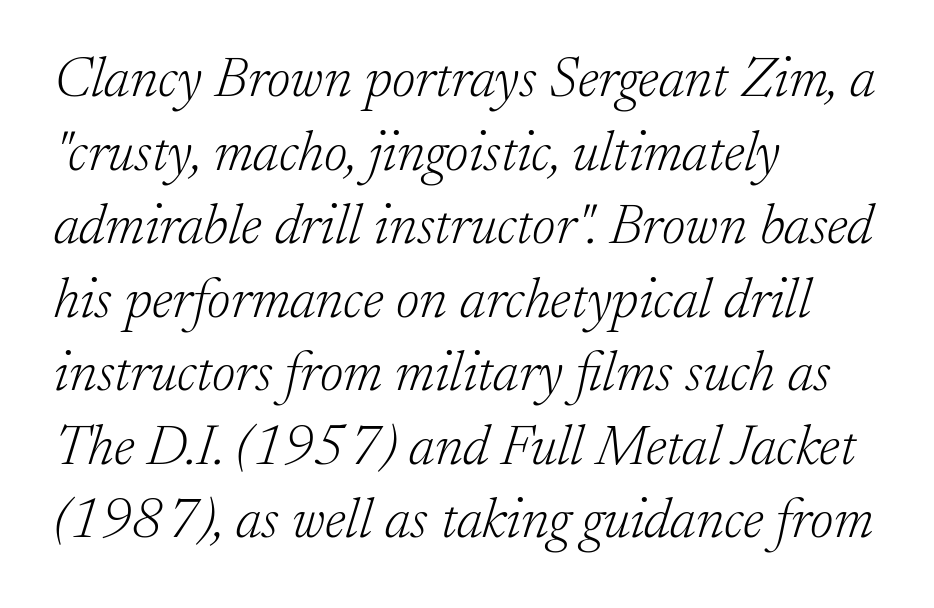
The image shows 57 px light serif type, italic (leaning right); set left-aligned, normal line spacing (1.29x), normal letter spacing, not underlined; low stroke contrast and a small x-height.
